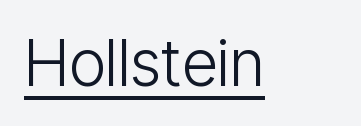
Looks like someone drew a line under every word here. Proportional: the letters do not fall into vertical columns. This sample uses plain, unmodified letter spacing. The rendering shows plain stroke endings on the letterforms — a sans-serif design.
